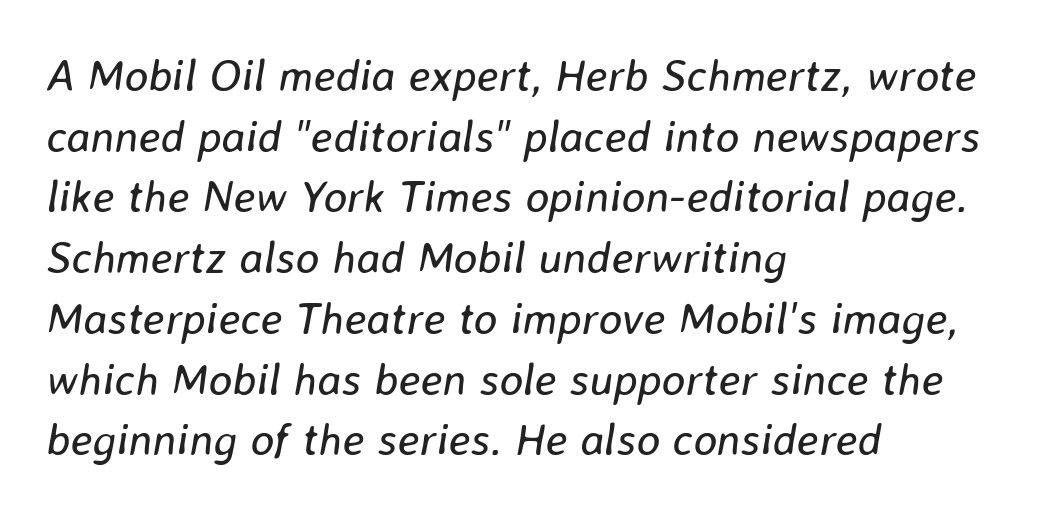
Q: Is the text bold? A: No.
Q: Is the text italic (slanted)? A: Yes, it leans right by about 8 degrees.
Q: Is the text underlined? A: No.
Q: How is the paragraph aligned? A: Left-aligned.
Q: Is the spacing between letters normal or unusually wide? A: Normal.
Q: Is the spacing between lines tight, normal or loose? A: Normal.
Q: Width (condensed, normal, or wide)? A: Normal.
Q: Stroke contrast? A: Low.
Q: x-height? A: Medium.
Q: Monospaced? A: No.
